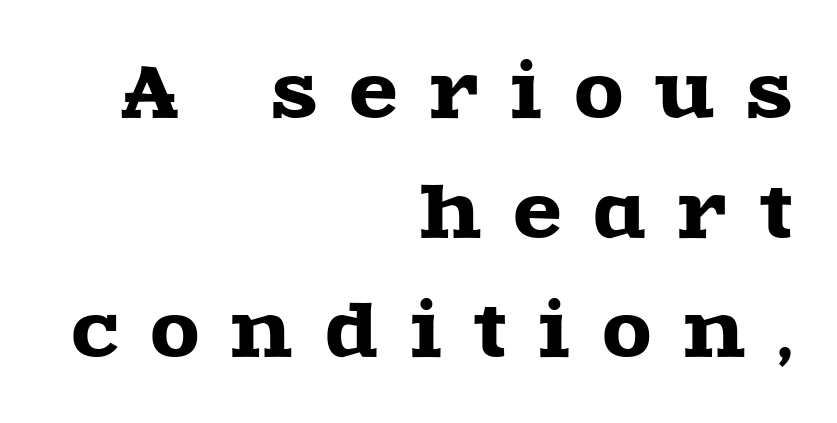
{"serif": "yes", "italic": "no", "width": "wide", "x_height": "large", "monospaced": "no", "underline": "no", "align": "right", "line_spacing_ratio": 1.71, "letter_spacing": "wide", "letter_spacing_em": 0.47, "glyph_px": 70}
